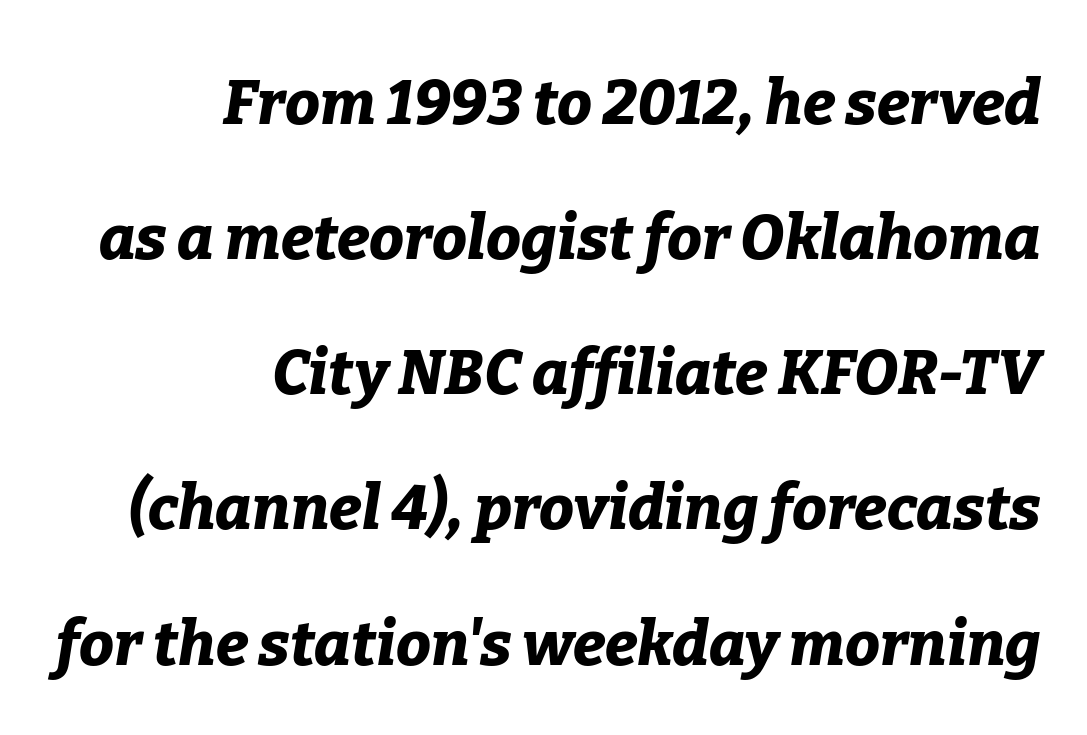
Each new line begins a long way beneath the previous one. This rendering leaves character spacing at its baseline value. Horizontally, the lines are justified to the trailing edge only. The specimen omits any rule beneath the text block's lines. The strokes are fattened all the way to bold.
